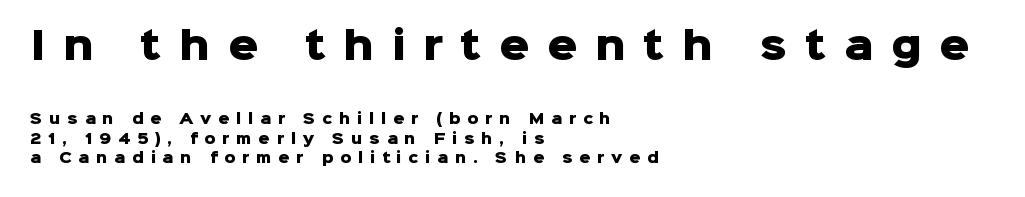
{"serif": "no", "italic": "no", "bold": "yes", "weight": "heavy", "width": "normal", "stroke_contrast": "low", "x_height": "medium", "monospaced": "no", "underline": "no", "align": "left", "line_spacing": "normal", "line_spacing_ratio": 1.41, "letter_spacing": "wide", "letter_spacing_em": 0.48, "larger_block": "first", "size_ratio": 2.64, "glyph_px": 37}
